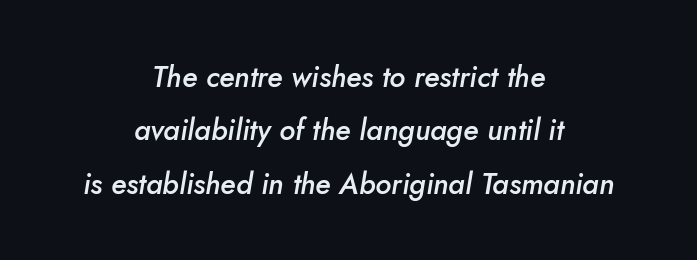
Q: Is the text bold? A: Semi-bold.
Q: Is the text italic (slanted)? A: Yes, it leans right by about 5 degrees.
Q: Is the text underlined? A: No.
Q: How is the paragraph aligned? A: Centered.
Q: Is the spacing between letters normal or unusually wide? A: Normal.
Q: Width (condensed, normal, or wide)? A: Normal.
Q: Stroke contrast? A: Low.
Q: x-height? A: Small.
Q: Monospaced? A: No.
